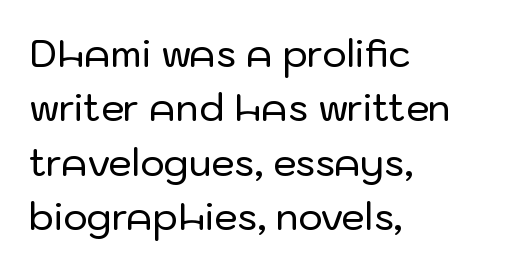
A roman cut, with each character standing at attention. Interline gaps are of average width in this sample. What kind of face is this? One without serifs — a sans. These lines are rendered in a variable-pitch font. Rule under the text: the space is simply empty.
